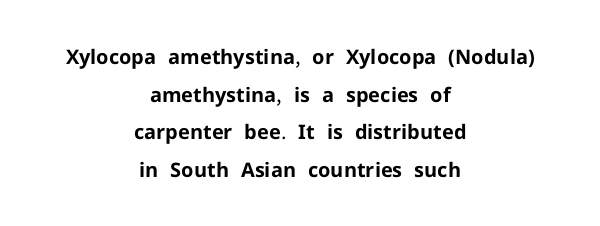
{"italic": "no", "bold": "yes", "underline": "no", "align": "center", "line_spacing_ratio": 1.88, "letter_spacing": "normal", "letter_spacing_em": 0.0, "glyph_px": 20}
